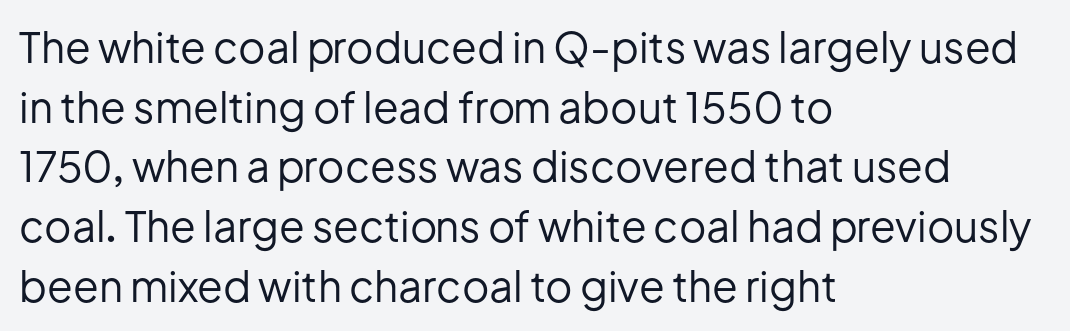
{"serif": "no", "italic": "no", "bold": "no", "weight": "regular", "width": "normal", "stroke_contrast": "low", "x_height": "medium", "monospaced": "no", "underline": "no", "align": "left", "line_spacing": "normal", "line_spacing_ratio": 1.42, "letter_spacing": "normal", "letter_spacing_em": 0.0, "glyph_px": 42}
